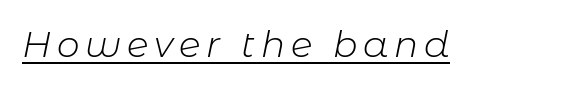
{"italic": "yes", "lean": "right", "slant_degrees": 11, "bold": "no", "weight": "light", "width": "normal", "stroke_contrast": "low", "x_height": "medium", "monospaced": "no", "underline": "yes", "glyph_px": 36}
